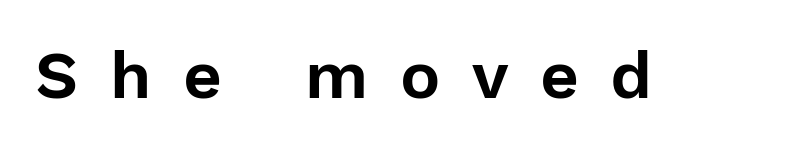
Students, note that the glyphs here are deliberately spaced far apart. Posture: vertical. The string is rendered with underlining switched off. A sans-serif font was chosen for this passage. A typesetter would call this proportional, since set widths differ per character.
